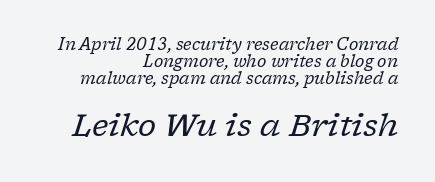
{"serif": "yes", "italic": "yes", "lean": "right", "slant_degrees": 17, "bold": "no", "weight": "regular", "width": "normal", "stroke_contrast": "low", "x_height": "medium", "monospaced": "no", "underline": "no", "align": "right", "line_spacing": "tight", "line_spacing_ratio": 1.05, "letter_spacing": "normal", "letter_spacing_em": 0.0, "larger_block": "second", "size_ratio": 1.94, "glyph_px": 31}
